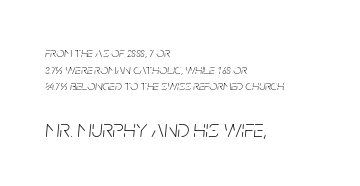
{"italic": "yes", "lean": "right", "slant_degrees": 5, "bold": "no", "underline": "no", "align": "left", "line_spacing_ratio": 1.19, "letter_spacing": "normal", "letter_spacing_em": 0.0, "larger_block": "second", "size_ratio": 1.79, "glyph_px": 25}
